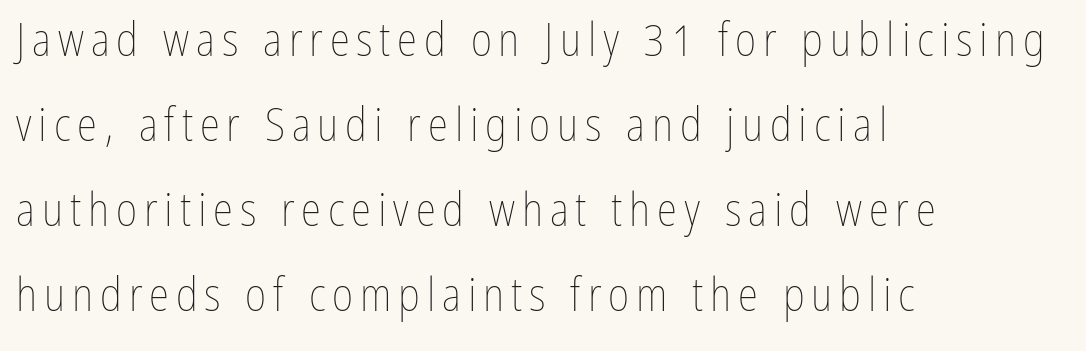
The image shows 46 px thin, condensed type, upright; set left-aligned, line spacing 1.85x, not underlined; low stroke contrast and a medium x-height.
